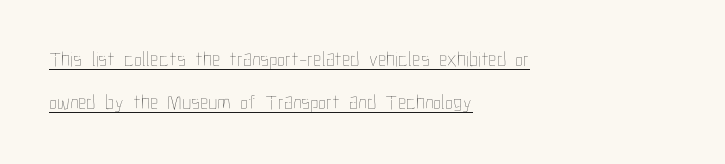
{"italic": "no", "bold": "no", "underline": "yes", "align": "left", "line_spacing": "loose", "line_spacing_ratio": 2.05, "letter_spacing": "normal", "letter_spacing_em": 0.0, "glyph_px": 21}
